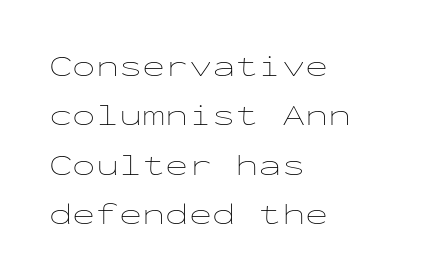
{"italic": "no", "bold": "no", "weight": "thin", "width": "wide", "stroke_contrast": "low", "x_height": "medium", "monospaced": "yes", "underline": "no", "align": "left", "line_spacing": "normal", "line_spacing_ratio": 1.59, "letter_spacing": "normal", "letter_spacing_em": 0.0, "glyph_px": 31}
